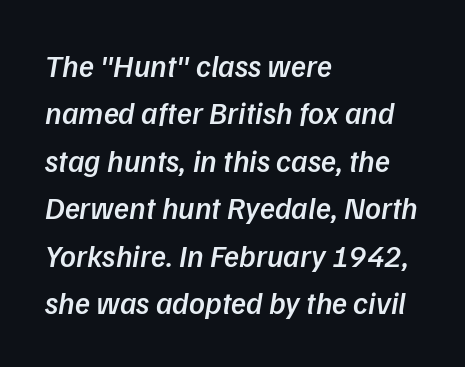
{"serif": "no", "bold": "semi", "weight": "semibold", "width": "normal", "stroke_contrast": "low", "x_height": "medium", "monospaced": "no", "underline": "no", "align": "left", "line_spacing": "normal", "line_spacing_ratio": 1.53, "letter_spacing": "normal", "letter_spacing_em": 0.0, "glyph_px": 31}
